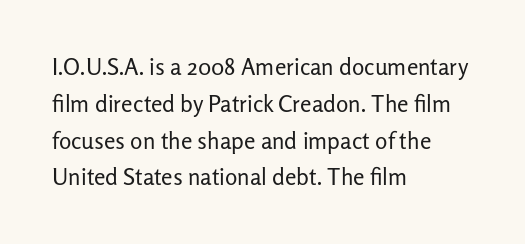
The image shows 23 px text type, upright; set left-aligned, normal line spacing (1.6x), normal letter spacing, not underlined.
